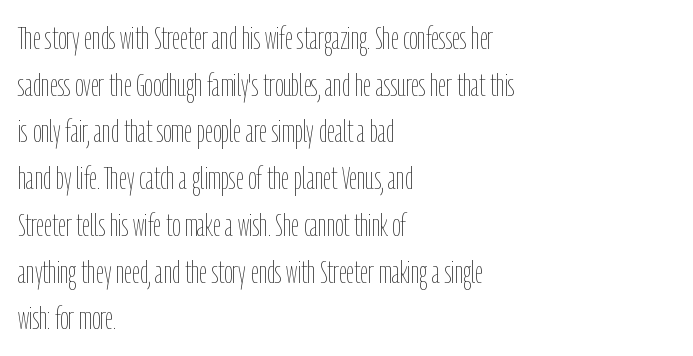
{"italic": "no", "bold": "no", "weight": "thin", "width": "condensed", "stroke_contrast": "low", "x_height": "medium", "monospaced": "no", "underline": "no", "align": "left", "line_spacing": "normal", "line_spacing_ratio": 1.46, "letter_spacing": "normal", "letter_spacing_em": 0.0, "glyph_px": 32}
